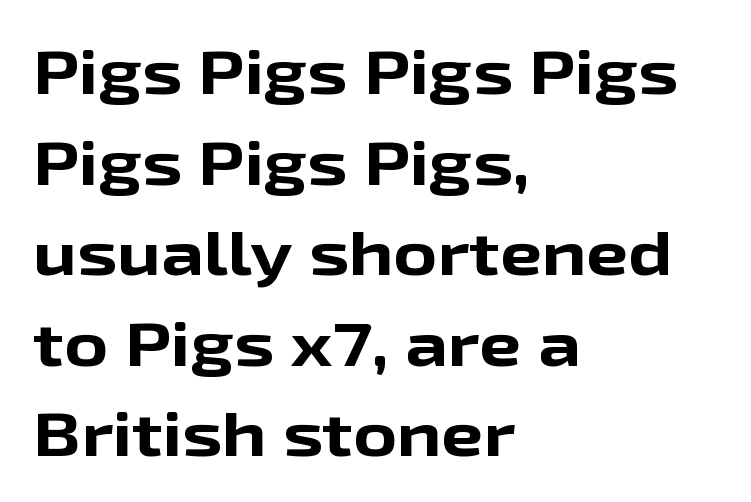
Q: Is the text bold? A: Yes.
Q: Is the text italic (slanted)? A: No, it is upright.
Q: Is the typeface a serif or a sans-serif typeface? A: Sans-serif.
Q: Is the text underlined? A: No.
Q: How is the paragraph aligned? A: Left-aligned.
Q: Is the spacing between letters normal or unusually wide? A: Normal.
Q: Is the spacing between lines tight, normal or loose? A: Normal.
Q: Width (condensed, normal, or wide)? A: Wide.
Q: Stroke contrast? A: Low.
Q: x-height? A: Medium.
Q: Monospaced? A: No.
